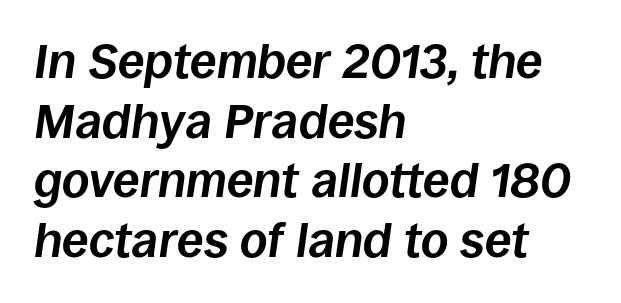
{"italic": "yes", "lean": "right", "slant_degrees": 8, "bold": "yes", "weight": "bold", "width": "normal", "stroke_contrast": "low", "x_height": "large", "monospaced": "no", "underline": "no", "align": "left", "line_spacing_ratio": 1.24, "letter_spacing": "normal", "letter_spacing_em": 0.0, "glyph_px": 48}
